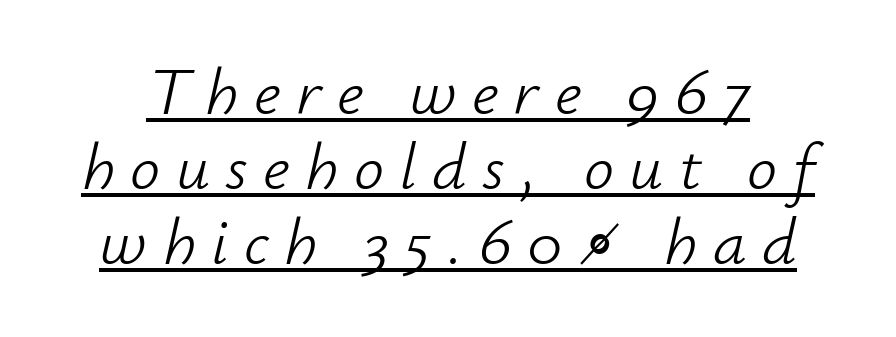
{"italic": "yes", "lean": "right", "slant_degrees": 12, "bold": "no", "weight": "light", "width": "normal", "stroke_contrast": "low", "x_height": "small", "monospaced": "no", "underline": "yes", "line_spacing": "tight", "line_spacing_ratio": 1.12, "letter_spacing": "wide", "letter_spacing_em": 0.23, "glyph_px": 67}
